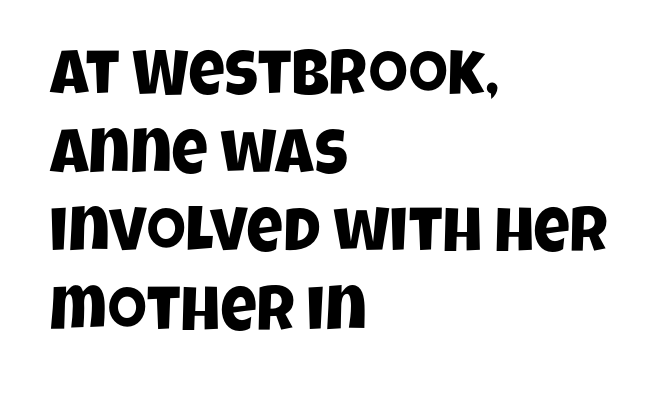
Nobody drew a line under any word here. A typesetter would call this proportional, since set widths differ per character. The characters display no serif detailing; their extremities are plain. Caption: standard tracking, unaltered. Each new line begins a customary step beneath the previous one.
